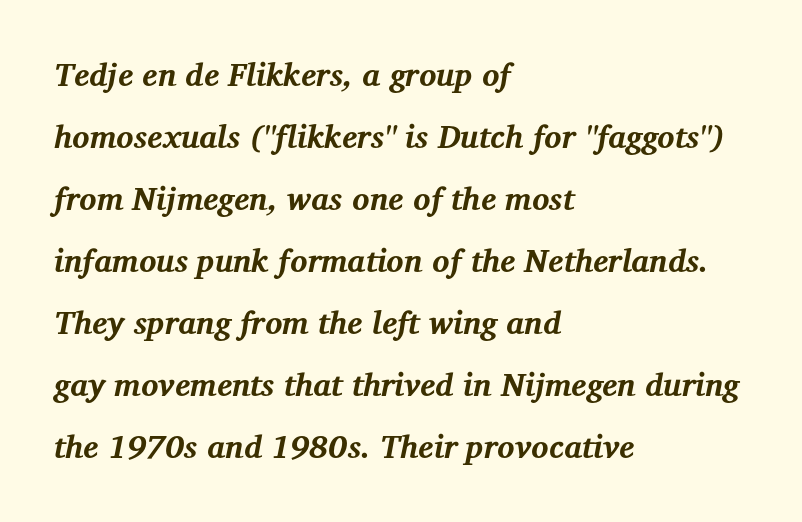
How heavy is the stroke? Heavy — this is a bold. Slanted lettering throughout. Words appear dense and cohesive because spacing is normal. Note the varied advance widths — an 'i' is clearly narrower than an 'm'. Short and long lines alike share a common starting point at left. The space between consecutive lines is lavish.
